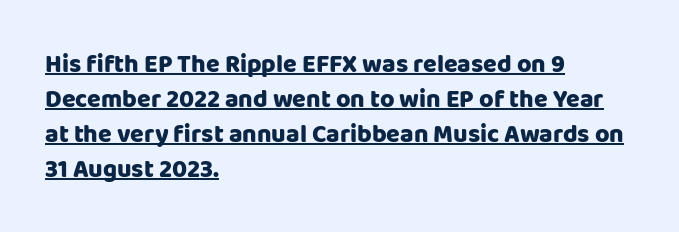
{"italic": "no", "bold": "yes", "underline": "yes", "align": "left", "line_spacing": "normal", "line_spacing_ratio": 1.4, "letter_spacing": "normal", "letter_spacing_em": 0.0, "glyph_px": 25}
